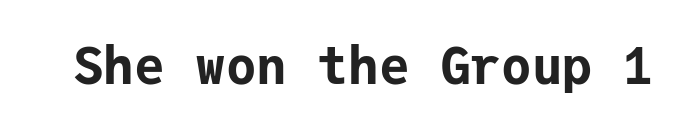
{"serif": "no", "italic": "no", "bold": "yes", "weight": "bold", "width": "normal", "stroke_contrast": "low", "x_height": "medium", "monospaced": "yes", "underline": "no", "letter_spacing": "normal", "letter_spacing_em": 0.0, "glyph_px": 51}
